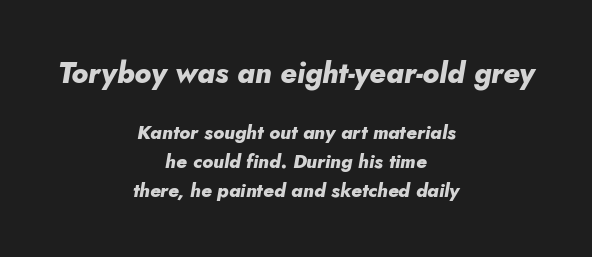
Character widths vary here, with narrow letters taking less room than wide ones. Thick stems and heavy bowls — unmistakably bold. A bare baseline throughout the passage. Is the type slanted? Yes — the strokes lean at a clear angle.
